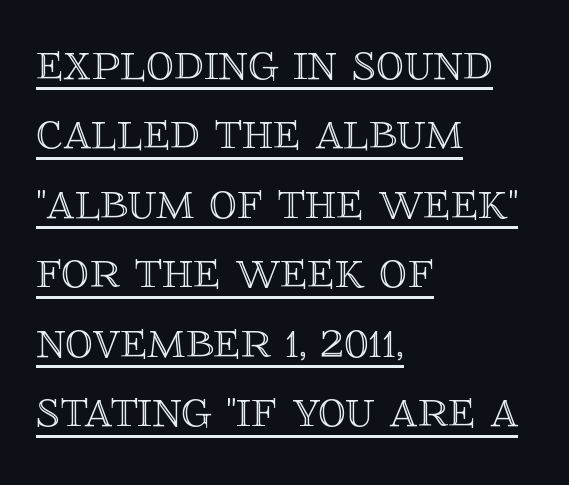
The lettering holds an erect, upright posture throughout. These lines are rendered in a variable-pitch font. The passage shown is underscored from start to finish. This rendering leaves character spacing at its baseline value. Does the copy run flush right? No — it runs flush left.
